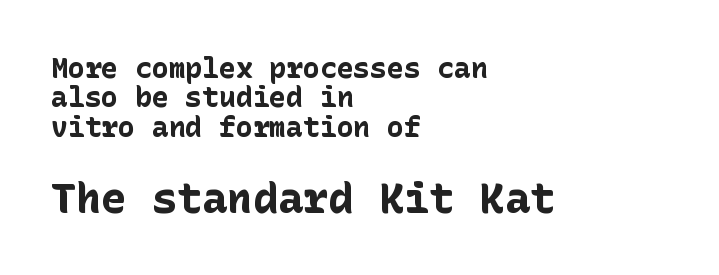
The image shows 42 px bold sans-serif type, upright; set left-aligned, tight line spacing (1.05x), normal letter spacing, not underlined; the second (bottom) block is 1.5x larger; low stroke contrast and a medium x-height.
